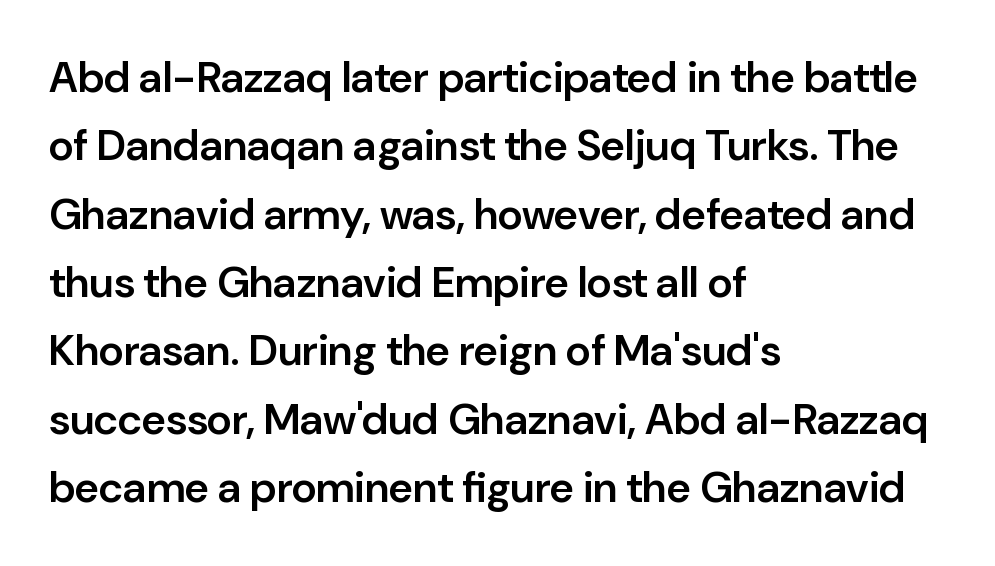
Whoever set this chose a conventional vertical rhythm. Stems and bowls a touch heavier than normal — semibold. The space beneath each line is pristine and unruled. Typographically, this falls in the sans-serif category. This is the regular roman posture of the typeface. How are the letters spaced? Ordinarily, with no added tracking.
